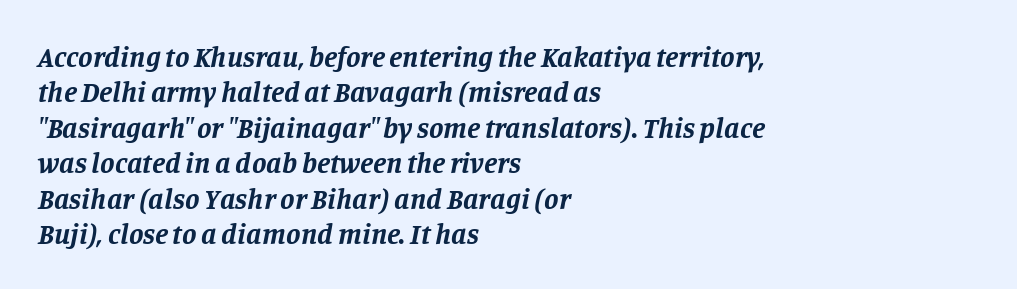
Observe the ordinary spacing: letters are neighbours, not strangers. The typesetting leans heavy: a genuine bold. In terms of letterform style, serifs are clearly present. Type without underlining. Note the varied advance widths — an 'i' is clearly narrower than an 'm'. The specimen reads as italic at a glance.
